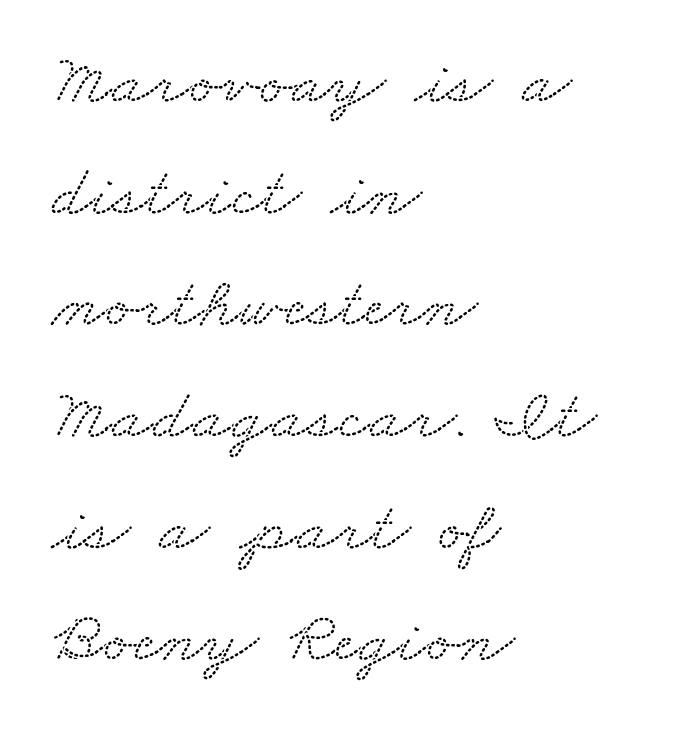
{"serif": "yes", "width": "wide", "stroke_contrast": "low", "x_height": "small", "monospaced": "no", "underline": "no", "align": "left", "line_spacing": "normal", "line_spacing_ratio": 1.53, "letter_spacing": "normal", "letter_spacing_em": 0.0, "glyph_px": 73}
